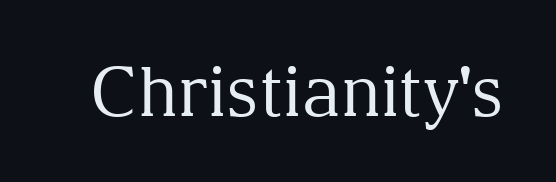
Small tapered or slab feet sit at the stroke ends, so this counts as serif. Glance below the letters and you will spot only blank space. Is the type heavy? It reads as light-to-regular instead. Words appear dense and cohesive because spacing is normal. The face used here is proportionally spaced, like ordinary book or web type. This is roman type, the default non-slanted kind.
